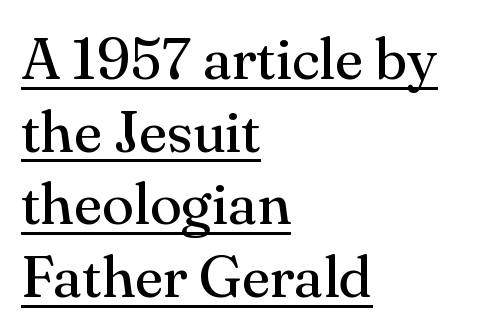
Q: Is the text bold? A: No.
Q: Is the text italic (slanted)? A: No, it is upright.
Q: Is the typeface a serif or a sans-serif typeface? A: Serif.
Q: Is the text underlined? A: Yes.
Q: How is the paragraph aligned? A: Left-aligned.
Q: Is the spacing between letters normal or unusually wide? A: Normal.
Q: Width (condensed, normal, or wide)? A: Normal.
Q: Stroke contrast? A: Medium.
Q: x-height? A: Small.
Q: Monospaced? A: No.
